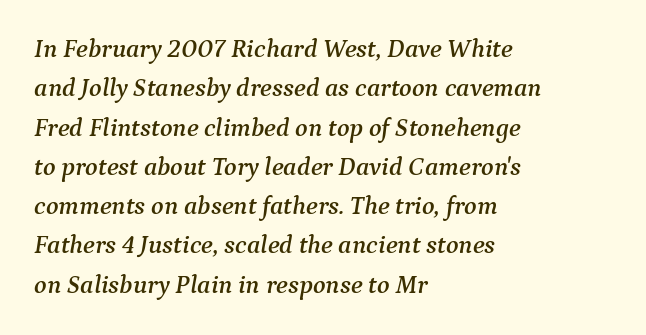
{"italic": "yes", "lean": "right", "slant_degrees": 9, "underline": "no", "align": "left", "line_spacing": "normal", "line_spacing_ratio": 1.51, "letter_spacing": "normal", "letter_spacing_em": 0.0, "glyph_px": 26}
